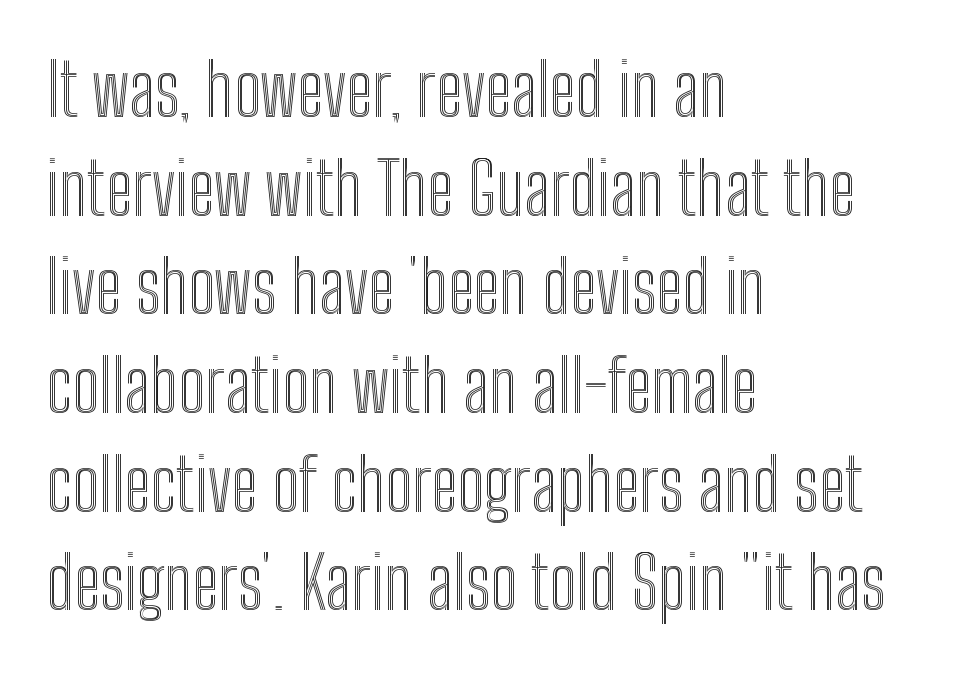
The passage is arranged the way most books set body copy — flush left. Decoration check: the copy has no underline. Is there any slant? The stems are plumb. Glyph-to-glyph distance matches everyday printed text.
